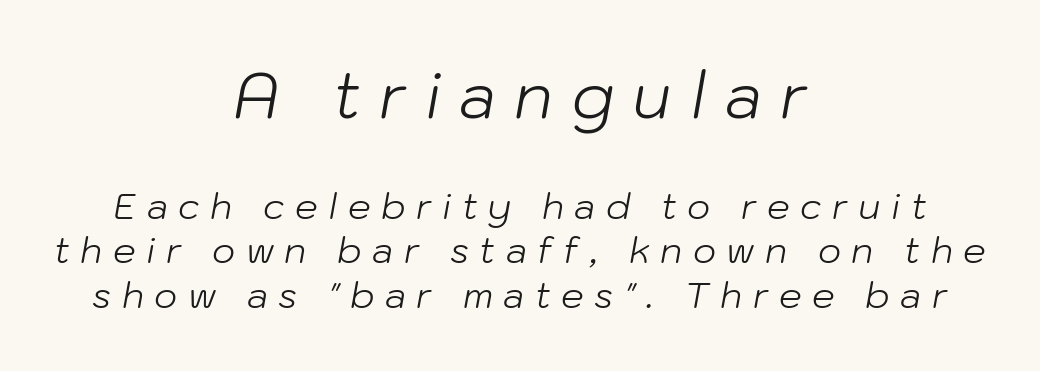
{"italic": "yes", "lean": "right", "slant_degrees": 10, "bold": "no", "weight": "light", "width": "normal", "stroke_contrast": "low", "x_height": "medium", "monospaced": "no", "underline": "no", "align": "center", "line_spacing_ratio": 1.24, "letter_spacing": "wide", "letter_spacing_em": 0.29, "larger_block": "first", "size_ratio": 1.75, "glyph_px": 63}
